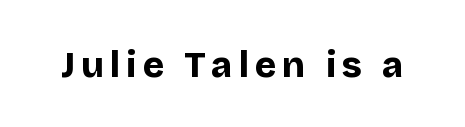
The image shows 36 px bold sans-serif type, upright; set not underlined; low stroke contrast and a large x-height.
